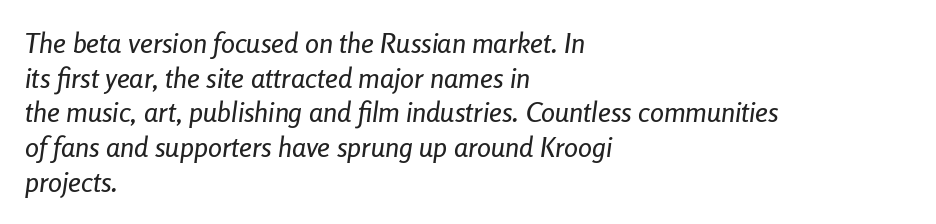
{"italic": "yes", "lean": "right", "slant_degrees": 8, "width": "condensed", "stroke_contrast": "low", "x_height": "medium", "monospaced": "no", "underline": "no", "align": "left", "line_spacing_ratio": 1.24, "letter_spacing": "normal", "letter_spacing_em": 0.0, "glyph_px": 28}
